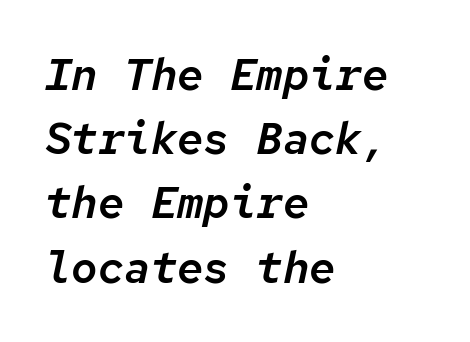
The image shows 44 px text type, italic (leaning right), monospaced; set left-aligned, normal line spacing (1.46x), normal letter spacing, not underlined; low stroke contrast and a medium x-height.
